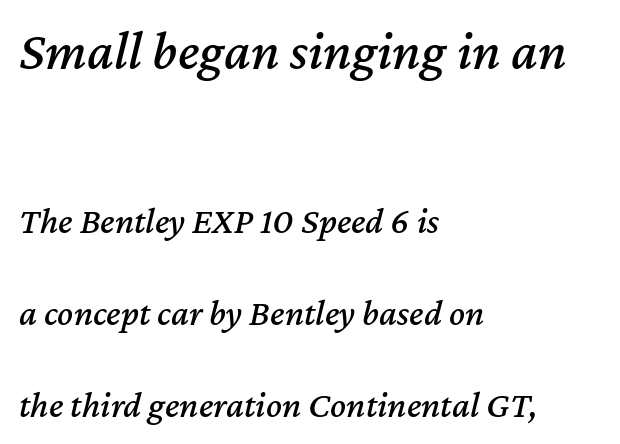
This rendering leaves character spacing at its baseline value. Think of a printed novel: that variable character pitch is what you see here. If you measured baseline to baseline, you'd find a long distance. Between these two stacked blocks, the higher one wins on size. The rendering applies a slant to the glyphs.
